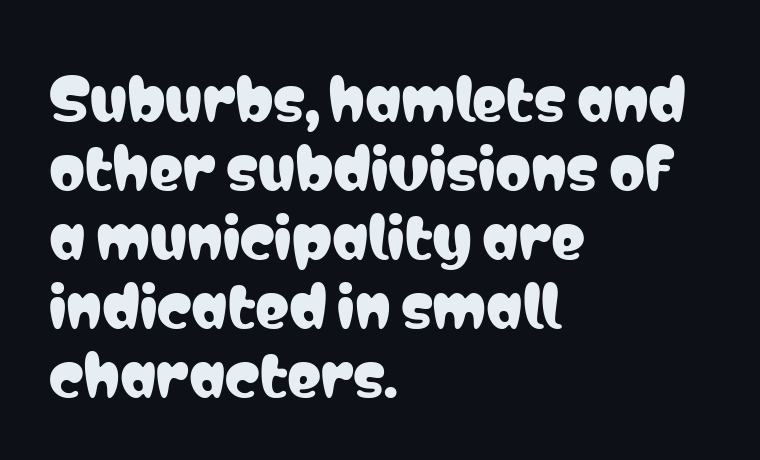
The image shows 57 px condensed sans-serif type, upright; set left-aligned, line spacing 1.21x, normal letter spacing, not underlined; low stroke contrast and a medium x-height.
